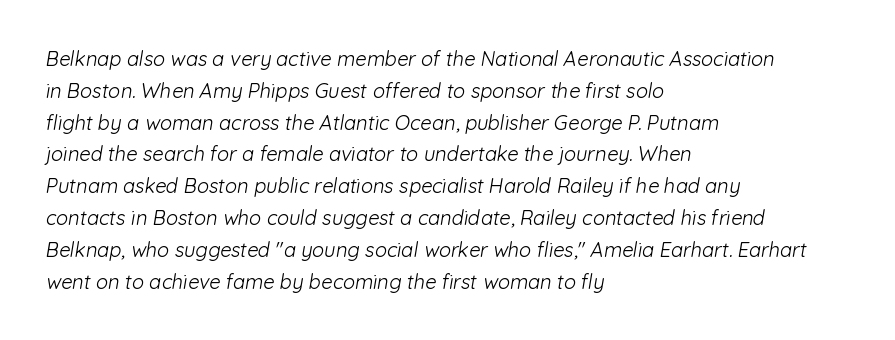
Q: Is the text bold? A: No.
Q: Is the text underlined? A: No.
Q: How is the paragraph aligned? A: Left-aligned.
Q: Is the spacing between letters normal or unusually wide? A: Normal.
Q: Is the spacing between lines tight, normal or loose? A: Normal.
